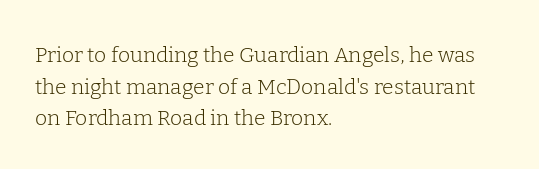
Style check: upright. Leftover space on each line is placed entirely after the last word. The rows are spaced the way most documents space them. The font is comparable to plain body text, perhaps lighter. Honestly, there is no underline to notice here at all. Nobody touched the tracking dial on this one.
